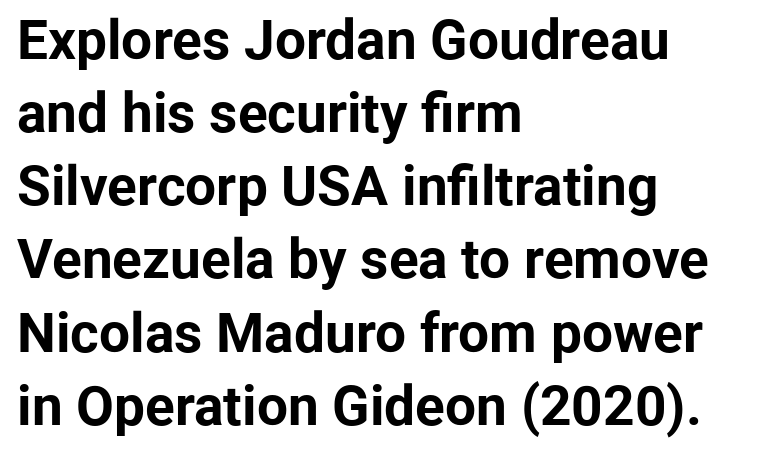
Q: Is the text bold? A: Yes.
Q: Is the text italic (slanted)? A: No, it is upright.
Q: Is the typeface a serif or a sans-serif typeface? A: Sans-serif.
Q: Is the text underlined? A: No.
Q: How is the paragraph aligned? A: Left-aligned.
Q: Is the spacing between letters normal or unusually wide? A: Normal.
Q: Is the spacing between lines tight, normal or loose? A: Normal.
Q: Width (condensed, normal, or wide)? A: Normal.
Q: Stroke contrast? A: Low.
Q: x-height? A: Medium.
Q: Monospaced? A: No.
